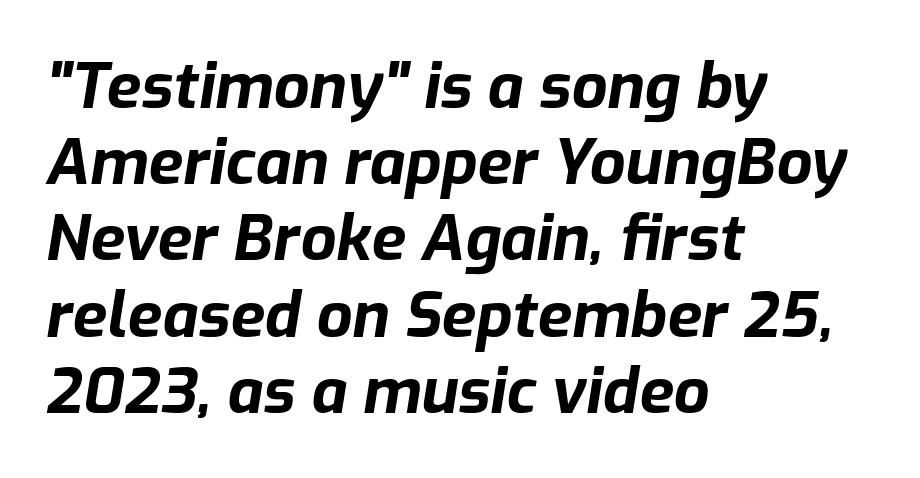
{"italic": "yes", "lean": "right", "slant_degrees": 9, "bold": "yes", "weight": "bold", "width": "normal", "stroke_contrast": "low", "x_height": "medium", "monospaced": "no", "underline": "no", "align": "left", "line_spacing_ratio": 1.21, "letter_spacing": "normal", "letter_spacing_em": 0.0, "glyph_px": 63}
